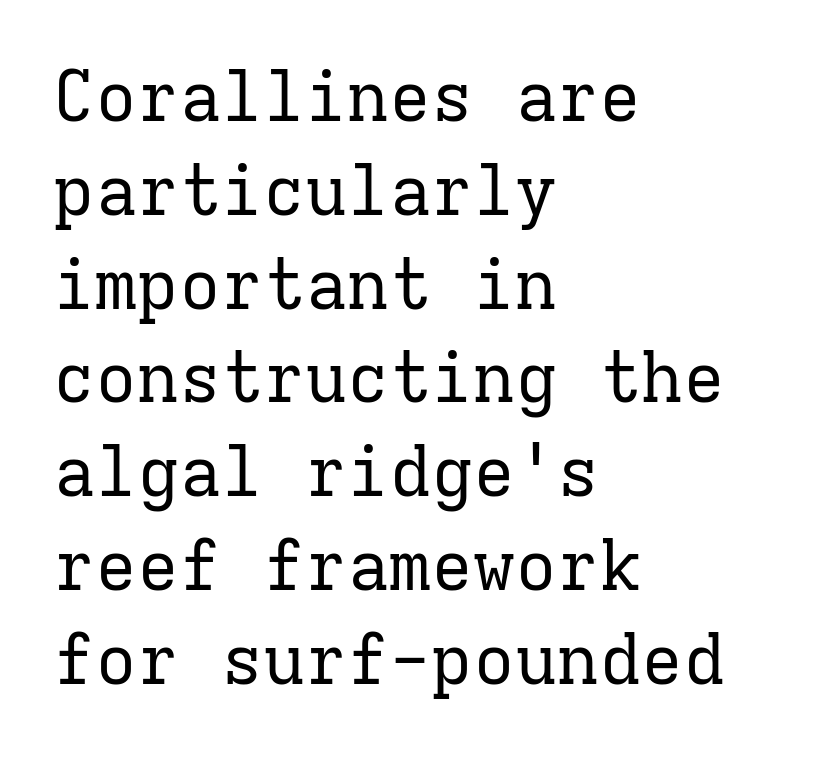
The characters display serif detailing at their extremities. Bold? No — there's no thickening of the strokes. One glance says typical: line gaps are just what's usual. Alignment: flush left. Style check: upright.
